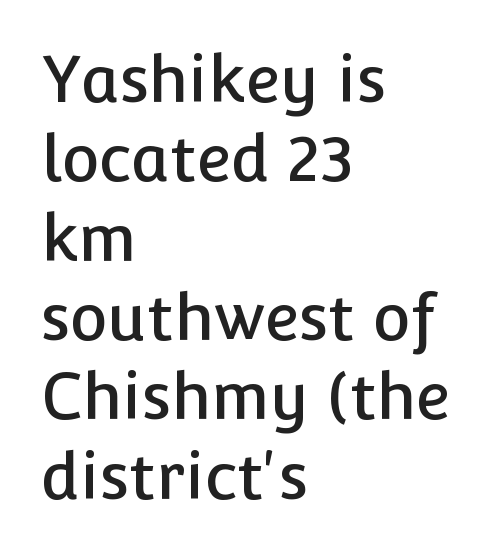
Q: Is the text italic (slanted)? A: No, it is upright.
Q: Is the typeface a serif or a sans-serif typeface? A: Sans-serif.
Q: Is the text underlined? A: No.
Q: How is the paragraph aligned? A: Left-aligned.
Q: Is the spacing between letters normal or unusually wide? A: Normal.
Q: Width (condensed, normal, or wide)? A: Normal.
Q: Stroke contrast? A: Low.
Q: x-height? A: Medium.
Q: Monospaced? A: No.
